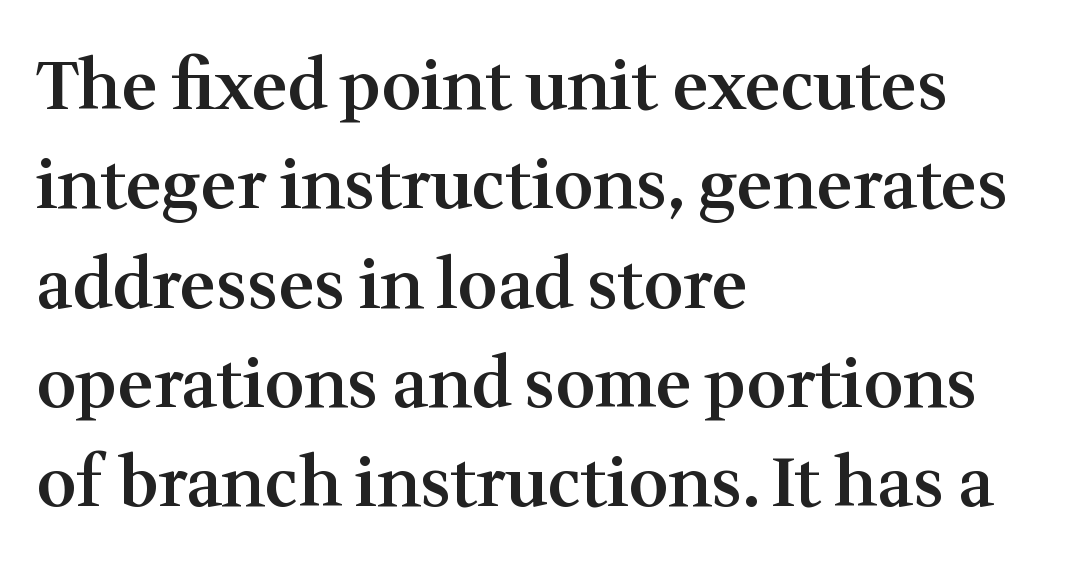
The image shows 68 px semibold serif type, upright; set left-aligned, normal line spacing (1.46x), normal letter spacing, not underlined; medium stroke contrast and a medium x-height.
